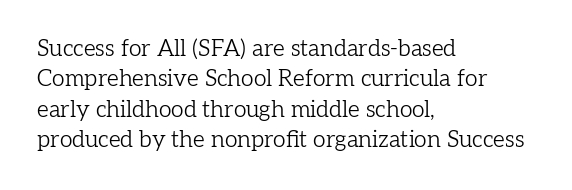
The image shows 23 px text type, upright; set left-aligned, normal line spacing (1.32x), normal letter spacing, not underlined.
